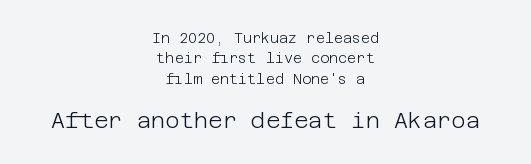
{"italic": "no", "bold": "no", "underline": "no", "align": "center", "line_spacing": "normal", "line_spacing_ratio": 1.45, "letter_spacing": "normal", "letter_spacing_em": 0.0, "larger_block": "second", "size_ratio": 1.57, "glyph_px": 22}
